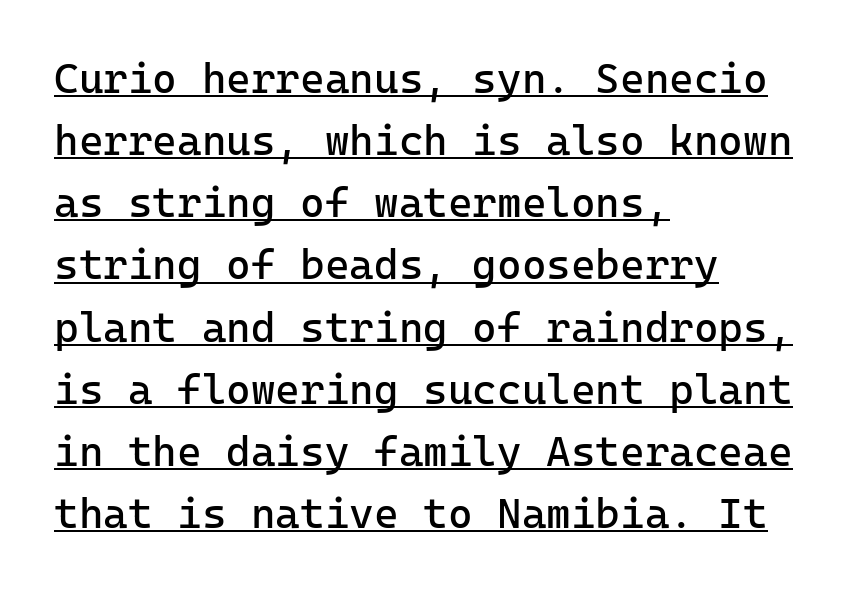
The image shows 42 px regular-weight sans-serif type, upright, monospaced; set left-aligned, normal line spacing (1.48x), normal letter spacing, underlined; low stroke contrast and a medium x-height.
